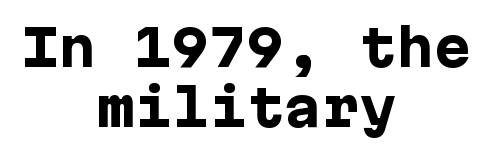
The image shows 50 px heavy sans-serif type, upright; set centered, line spacing 1.21x, normal letter spacing, not underlined; low stroke contrast and a medium x-height.
